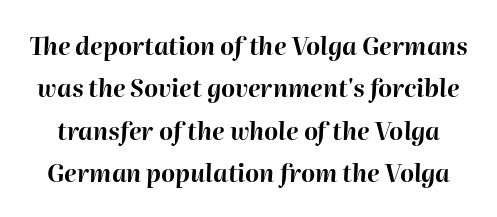
The image shows 24 px bold type, italic (leaning right); set line spacing 1.77x, normal letter spacing, not underlined.
